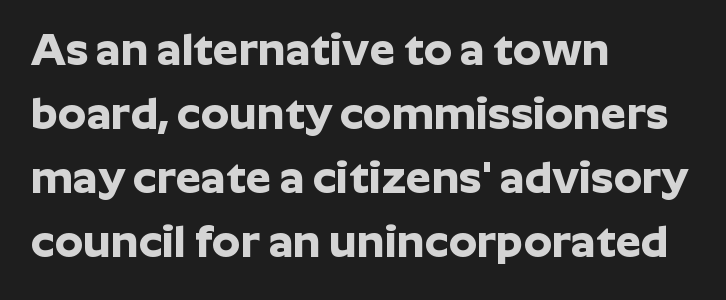
Does the copy run flush right? No — it runs flush left. Underlining? Definitely not there. Is the type bold? Yes — the strokes are clearly thick and heavy. Look at the tracking — it's just the regular setting, nothing added. Posture: straight, roman, zero tilt.
